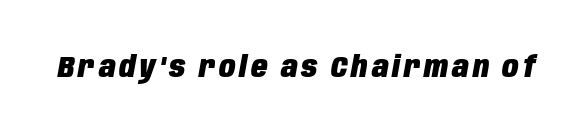
The image shows 30 px heavy, condensed type, italic (leaning right); set not underlined; low stroke contrast and a large x-height.
